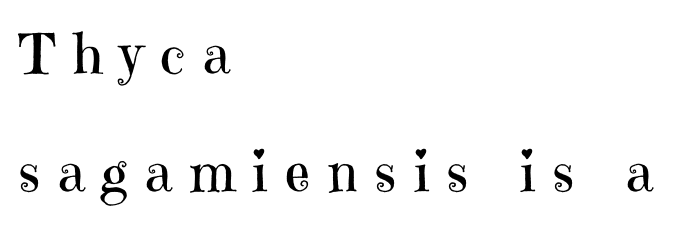
The face looks like a standard text weight, possibly lighter. The type family on display is of the serif kind. Does the leading feel generous? Absolutely, it's lavish. Descenders are the only things crossing below the line.
